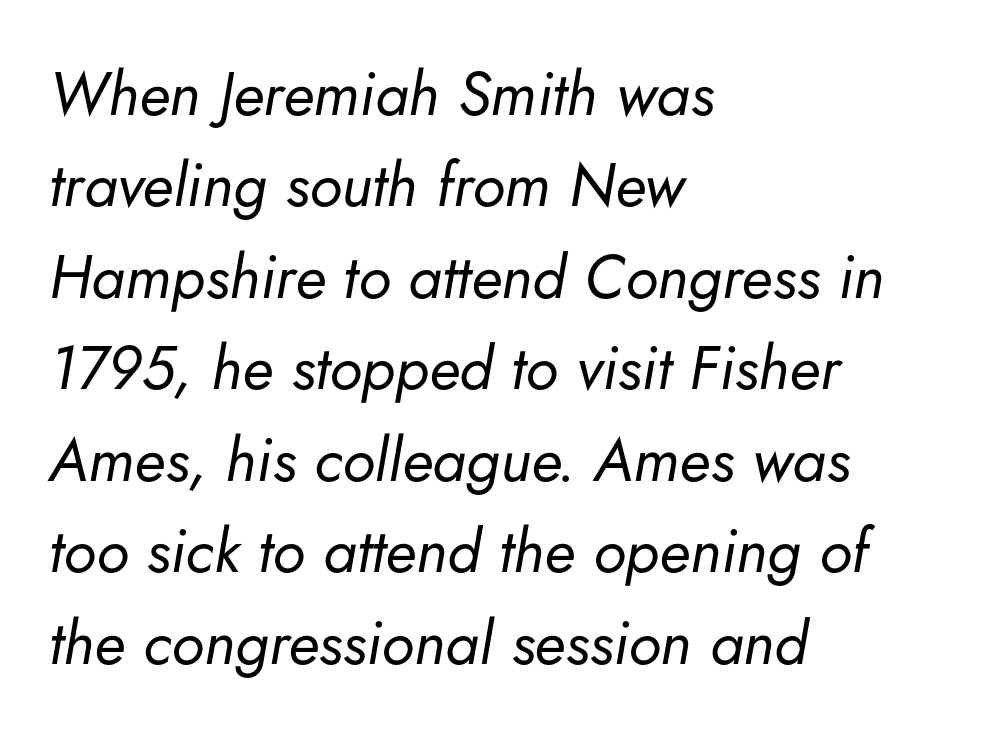
{"italic": "yes", "lean": "right", "slant_degrees": 5, "bold": "no", "weight": "regular", "width": "normal", "stroke_contrast": "low", "x_height": "small", "monospaced": "no", "underline": "no", "align": "left", "line_spacing": "normal", "line_spacing_ratio": 1.5, "letter_spacing": "normal", "letter_spacing_em": 0.0, "glyph_px": 61}
